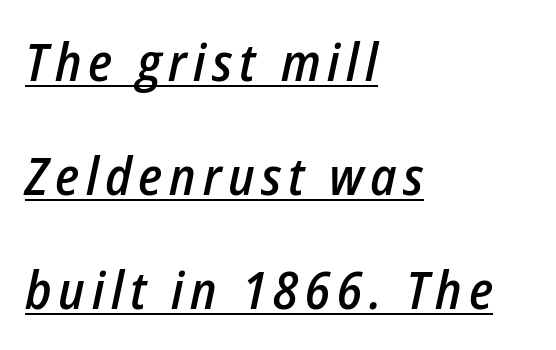
{"italic": "yes", "lean": "right", "slant_degrees": 12, "bold": "semi", "weight": "semibold", "width": "condensed", "stroke_contrast": "low", "x_height": "medium", "monospaced": "no", "underline": "yes", "align": "left", "line_spacing": "loose", "line_spacing_ratio": 2.19, "glyph_px": 52}
